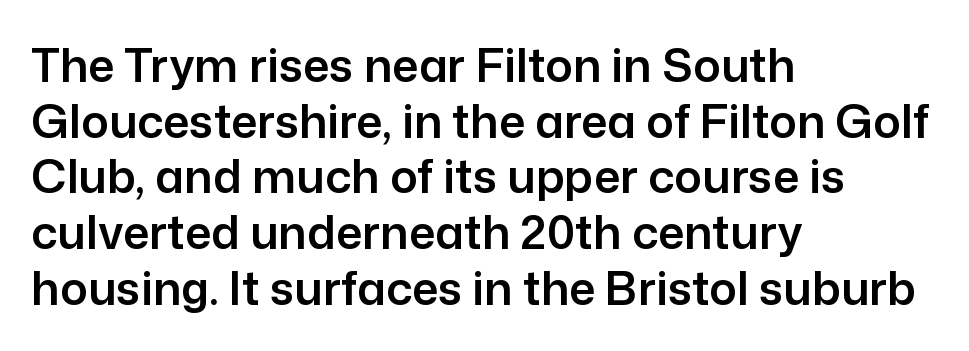
The compositor pushed each line to the left boundary. This is sans-serif lettering, the kind often seen on screens and signage. Every stem runs plumb, perpendicular to the baseline. The area under the type is left untouched.
